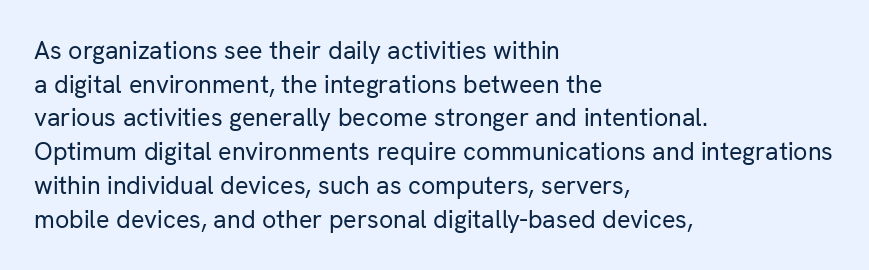
{"italic": "no", "bold": "no", "underline": "no", "align": "left", "line_spacing": "normal", "line_spacing_ratio": 1.35, "letter_spacing": "normal", "letter_spacing_em": 0.0, "glyph_px": 25}
